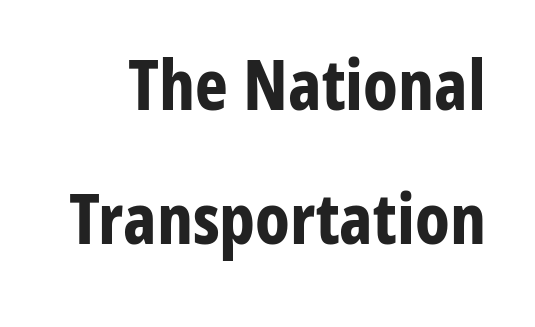
The image shows 70 px bold, condensed sans-serif type, upright; set loose line spacing (1.91x), normal letter spacing, not underlined; low stroke contrast and a medium x-height.
